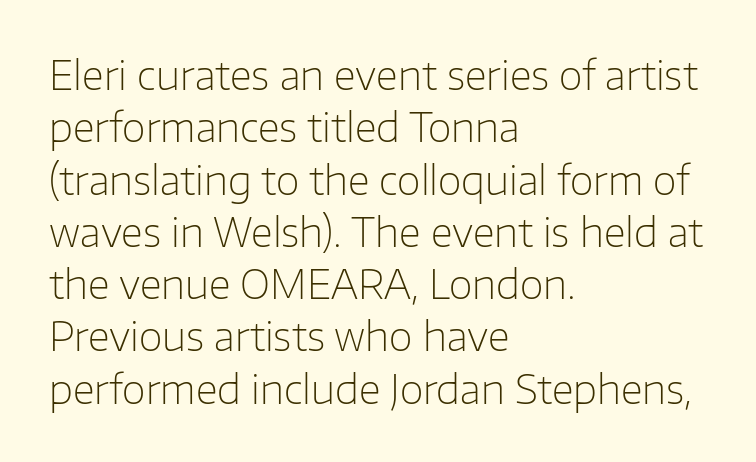
{"serif": "no", "italic": "no", "bold": "no", "weight": "light", "width": "normal", "stroke_contrast": "low", "x_height": "medium", "monospaced": "no", "underline": "no", "align": "left", "line_spacing": "normal", "line_spacing_ratio": 1.34, "letter_spacing": "normal", "letter_spacing_em": 0.0, "glyph_px": 39}
